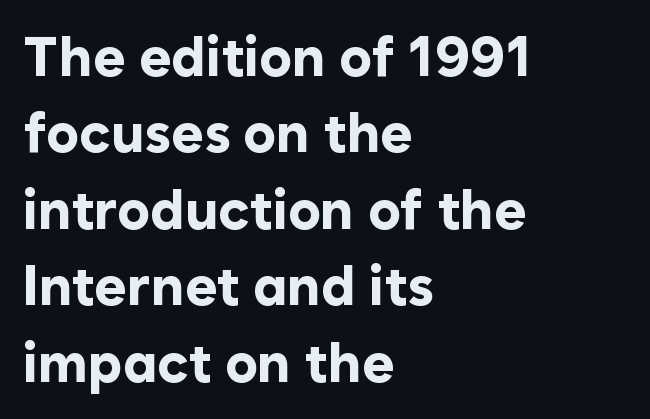
A typesetter would call this proportional, since set widths differ per character. Inter-character spacing is left at the font's built-in metrics. Only glyphs here, with clear space below each row. The passage is arranged the way most books set body copy — flush left. Ordinary non-slanted type is in use. Serif or sans? Sans — the stroke terminals are bare.
